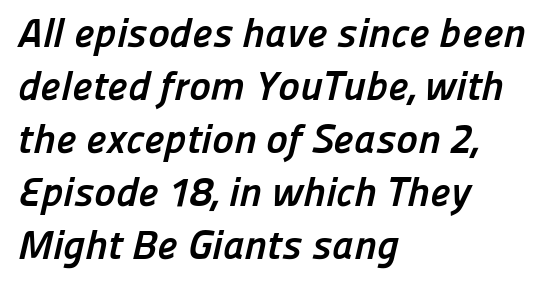
Q: Is the text bold? A: Yes.
Q: Is the typeface a serif or a sans-serif typeface? A: Sans-serif.
Q: Is the text underlined? A: No.
Q: How is the paragraph aligned? A: Left-aligned.
Q: Is the spacing between letters normal or unusually wide? A: Normal.
Q: Is the spacing between lines tight, normal or loose? A: Normal.
Q: Width (condensed, normal, or wide)? A: Normal.
Q: Stroke contrast? A: Low.
Q: x-height? A: Medium.
Q: Monospaced? A: No.
